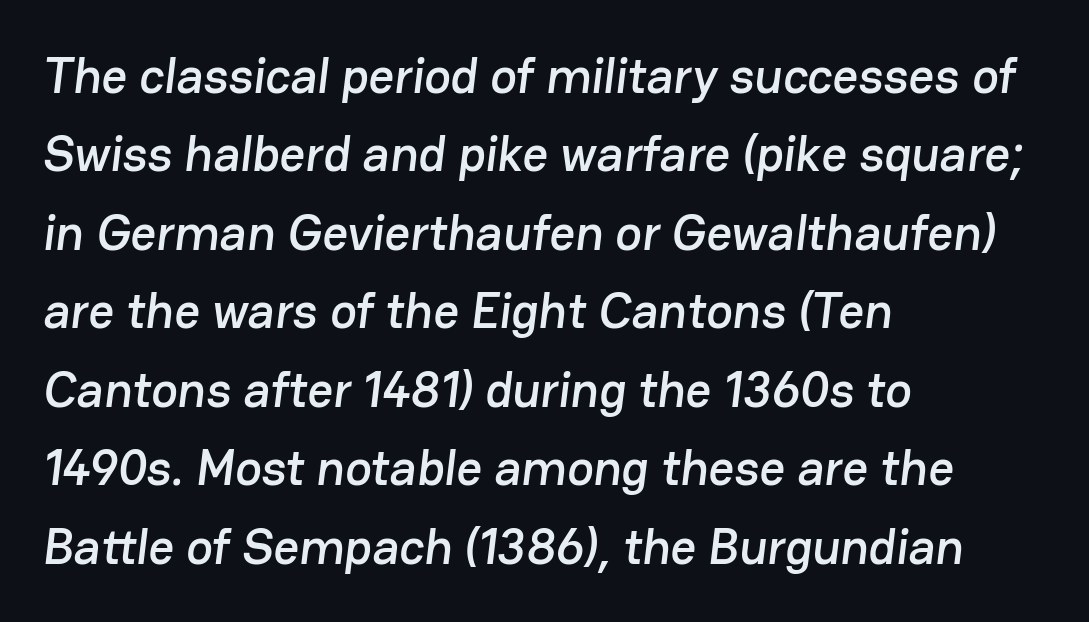
The face used here is proportionally spaced, like ordinary book or web type. The block of text has a typical density, with ordinary space between rows. How are the letters spaced? Ordinarily, with no added tracking. The typeface chosen for these lines omits serifs.
